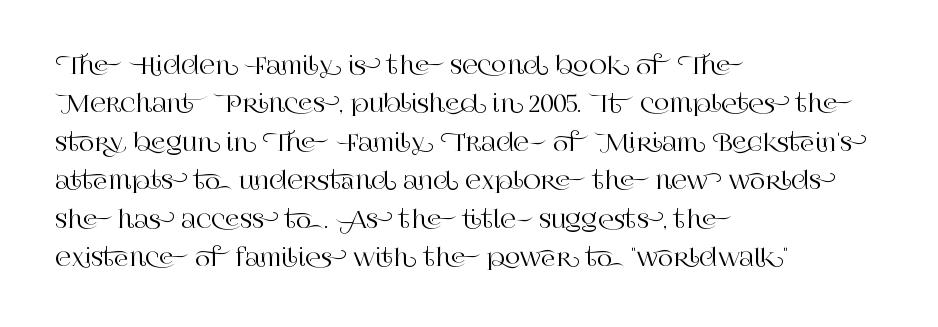
{"italic": "no", "underline": "no", "align": "left", "line_spacing": "normal", "line_spacing_ratio": 1.6, "letter_spacing": "normal", "letter_spacing_em": 0.0, "glyph_px": 24}
